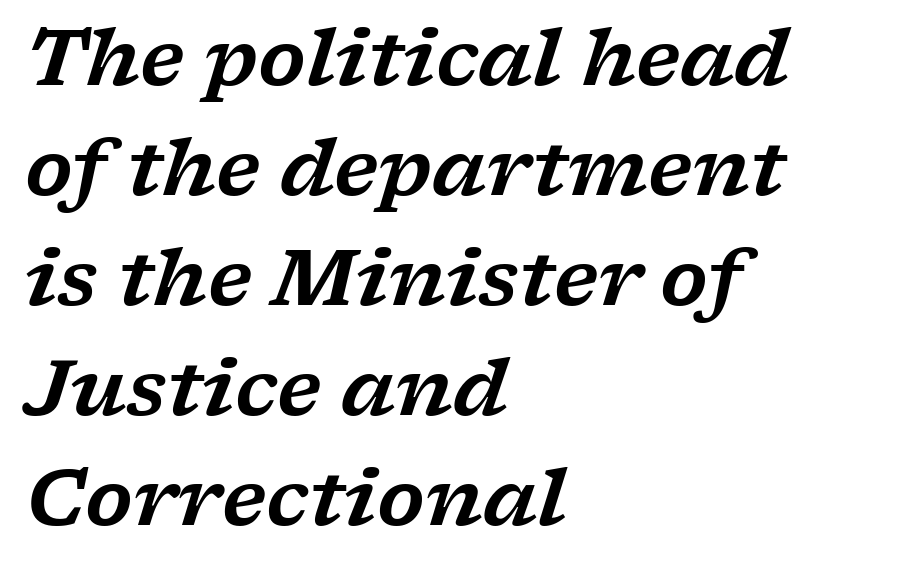
{"serif": "yes", "italic": "yes", "lean": "right", "slant_degrees": 17, "width": "wide", "stroke_contrast": "low", "x_height": "medium", "monospaced": "no", "underline": "no", "align": "left", "line_spacing": "normal", "line_spacing_ratio": 1.43, "letter_spacing": "normal", "letter_spacing_em": 0.0, "glyph_px": 77}
